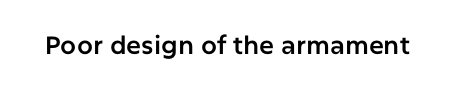
The image shows 25 px text type, upright; set normal letter spacing, not underlined.
